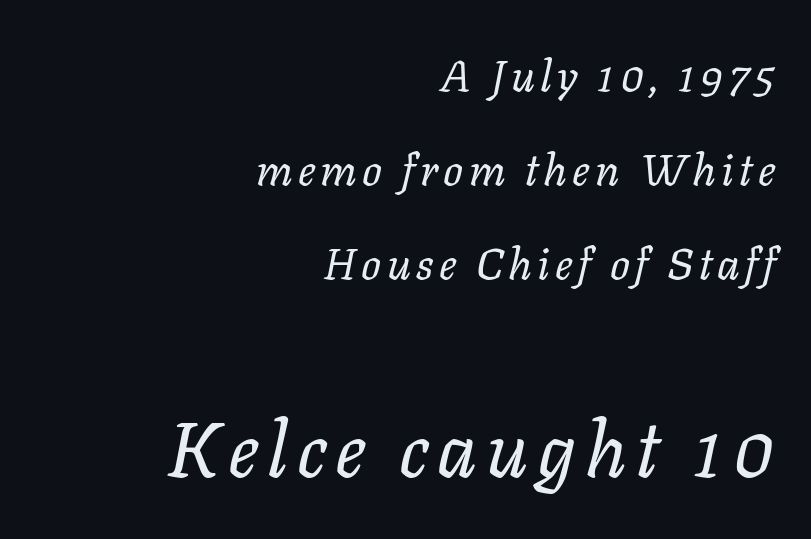
Q: Is the text bold? A: No.
Q: Is the text italic (slanted)? A: Yes, it leans right by about 11 degrees.
Q: Is the text underlined? A: No.
Q: How is the paragraph aligned? A: Right-aligned.
Q: Is the spacing between lines tight, normal or loose? A: Loose.
Q: Which block of text is set in a larger size, the first (top) or the second (bottom)? A: The second (bottom) one.
Q: Width (condensed, normal, or wide)? A: Normal.
Q: Stroke contrast? A: Low.
Q: x-height? A: Medium.
Q: Monospaced? A: No.
